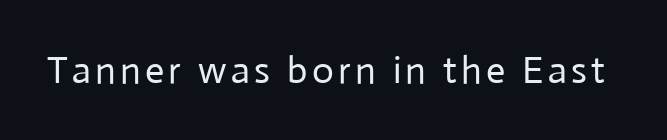
Q: Is the text bold? A: No.
Q: Is the text italic (slanted)? A: No, it is upright.
Q: Is the typeface a serif or a sans-serif typeface? A: Sans-serif.
Q: Is the text underlined? A: No.
Q: Width (condensed, normal, or wide)? A: Normal.
Q: Stroke contrast? A: Low.
Q: x-height? A: Medium.
Q: Monospaced? A: No.
